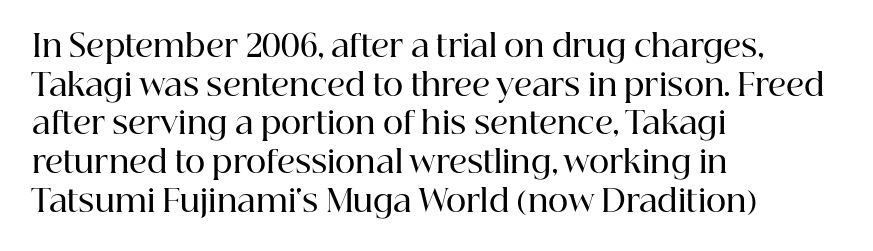
{"serif": "yes", "italic": "no", "bold": "semi", "weight": "semibold", "width": "normal", "stroke_contrast": "high", "x_height": "medium", "monospaced": "no", "underline": "no", "align": "left", "line_spacing": "normal", "line_spacing_ratio": 1.25, "letter_spacing": "normal", "letter_spacing_em": 0.0, "glyph_px": 31}
